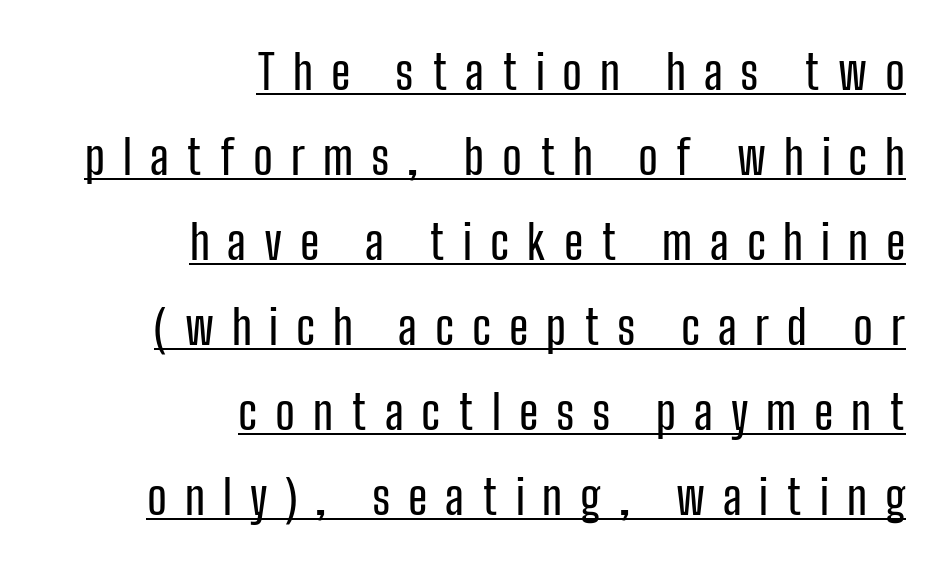
{"serif": "no", "italic": "no", "width": "condensed", "stroke_contrast": "low", "x_height": "medium", "monospaced": "no", "underline": "yes", "align": "right", "line_spacing_ratio": 1.81, "letter_spacing": "wide", "letter_spacing_em": 0.38, "glyph_px": 47}
